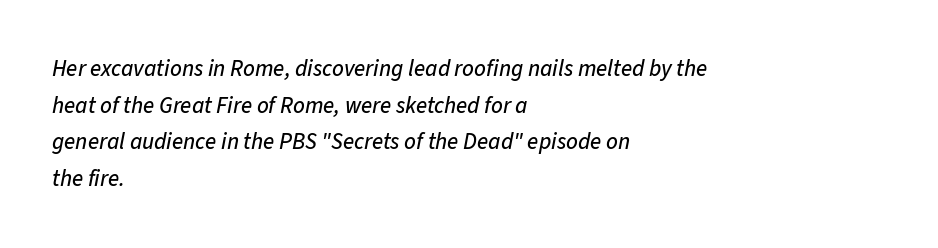
The image shows 23 px text type, italic (leaning right); set left-aligned, normal line spacing (1.59x), normal letter spacing, not underlined.
